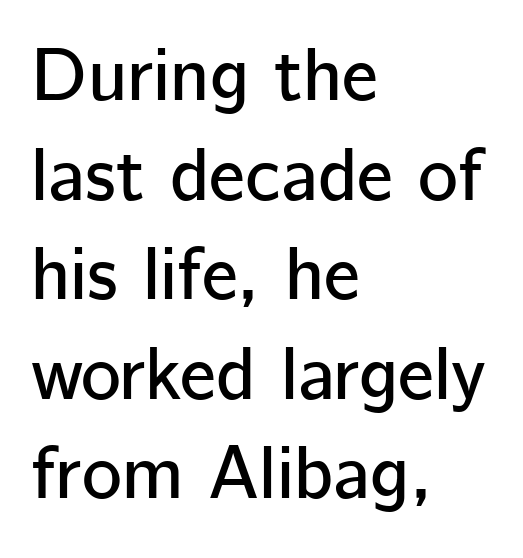
Q: Is the text italic (slanted)? A: No, it is upright.
Q: Is the typeface a serif or a sans-serif typeface? A: Sans-serif.
Q: Is the text underlined? A: No.
Q: How is the paragraph aligned? A: Left-aligned.
Q: Is the spacing between letters normal or unusually wide? A: Normal.
Q: Is the spacing between lines tight, normal or loose? A: Normal.
Q: Width (condensed, normal, or wide)? A: Normal.
Q: Stroke contrast? A: Low.
Q: x-height? A: Medium.
Q: Monospaced? A: No.
